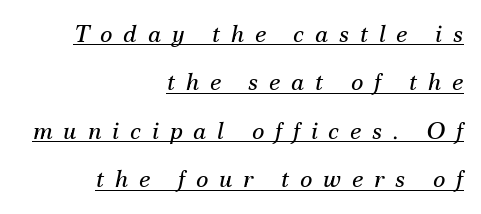
The image shows 24 px text type, italic (leaning right); set right-aligned, loose line spacing (2.02x), unusually wide letter spacing (+0.45 em), underlined.
